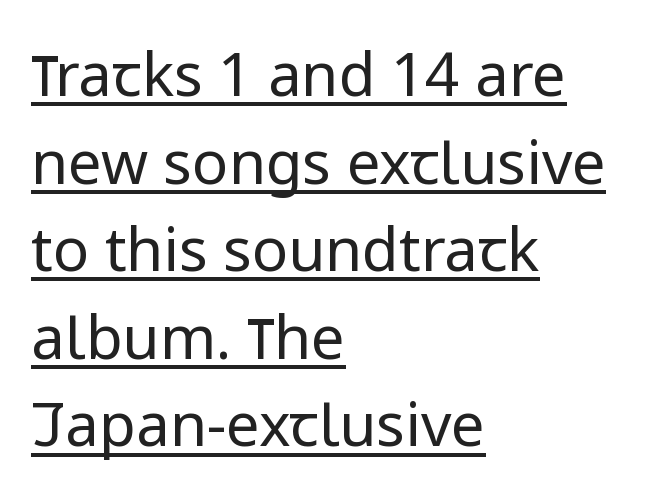
Q: Is the text bold? A: No.
Q: Is the text italic (slanted)? A: No, it is upright.
Q: Is the typeface a serif or a sans-serif typeface? A: Sans-serif.
Q: Is the text underlined? A: Yes.
Q: How is the paragraph aligned? A: Left-aligned.
Q: Is the spacing between letters normal or unusually wide? A: Normal.
Q: Is the spacing between lines tight, normal or loose? A: Normal.
Q: Width (condensed, normal, or wide)? A: Normal.
Q: Stroke contrast? A: Low.
Q: x-height? A: Medium.
Q: Monospaced? A: No.
